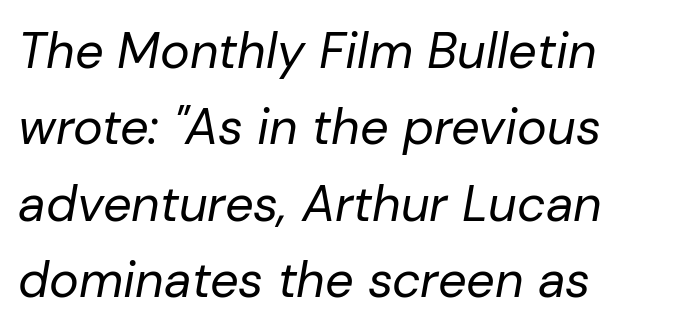
The image shows 50 px regular-weight type, italic (leaning right); set left-aligned, normal line spacing (1.53x), normal letter spacing, not underlined; low stroke contrast and a medium x-height.
